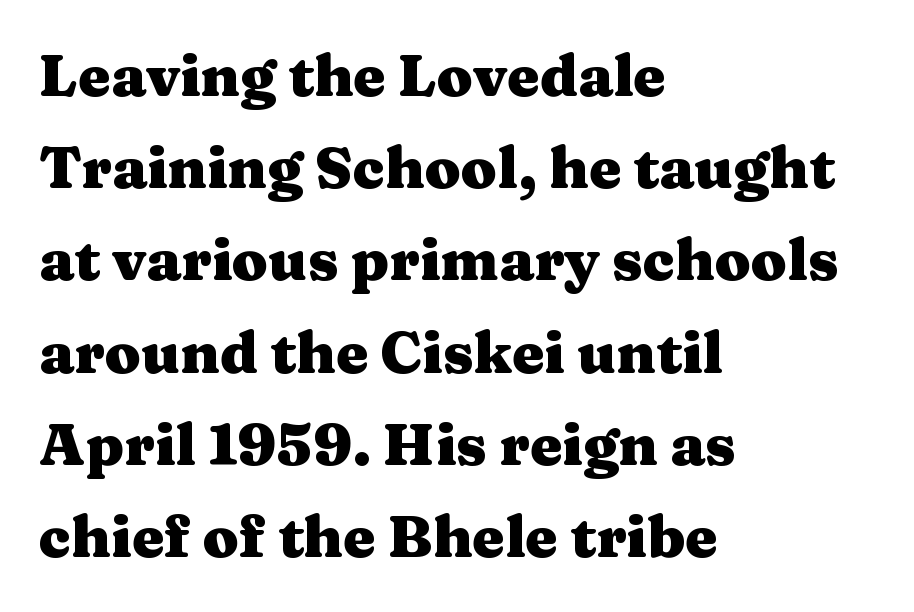
The image shows 58 px heavy, wide serif type, upright; set left-aligned, normal line spacing (1.59x), normal letter spacing, not underlined; medium stroke contrast and a medium x-height.
